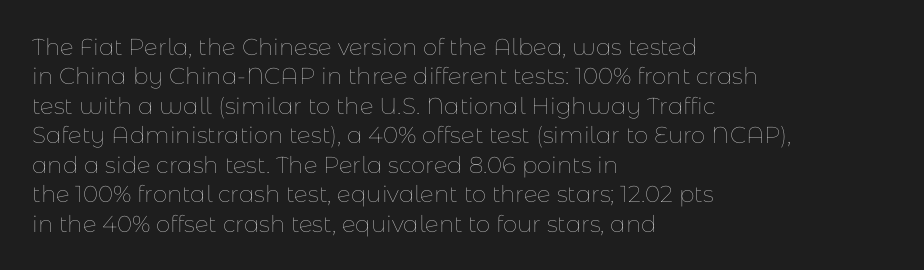
The image shows 23 px text type, upright; set left-aligned, normal line spacing (1.28x), normal letter spacing, not underlined.
